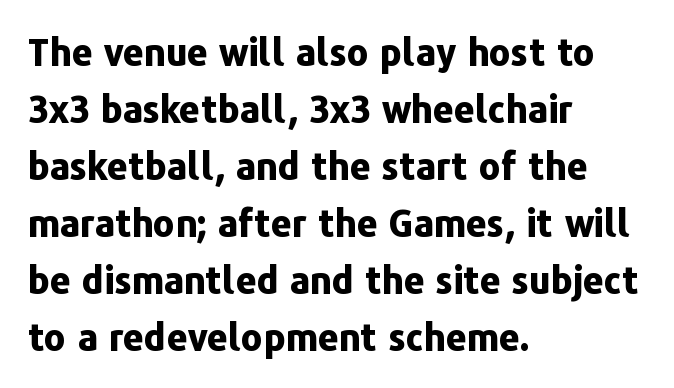
The image shows 37 px bold sans-serif type, upright; set left-aligned, normal line spacing (1.54x), normal letter spacing, not underlined; low stroke contrast and a medium x-height.
